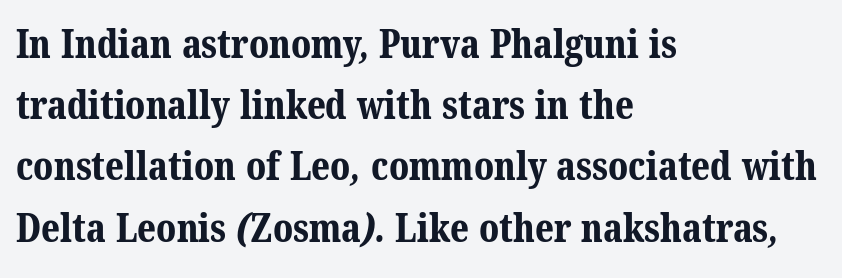
The image shows 39 px bold serif type; set left-aligned, normal line spacing (1.57x), normal letter spacing, not underlined; medium stroke contrast and a medium x-height.
